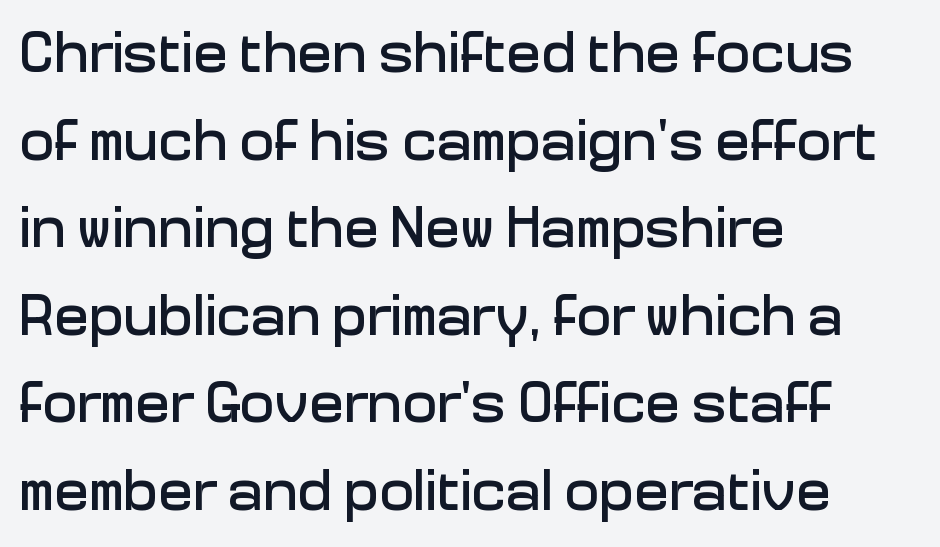
The image shows 58 px sans-serif type, upright; set left-aligned, normal line spacing (1.51x), normal letter spacing, not underlined; low stroke contrast and a medium x-height.
